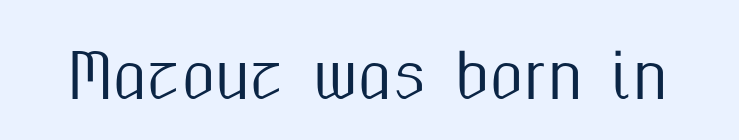
You could not count columns in this text — the font is proportionally spaced. The designer went with a sans here, leaving each stem footless. Tracking value appears to be zero — textbook default spacing. Glance below the letters and you will spot only blank space. Rendered with straight, roman letterforms.
